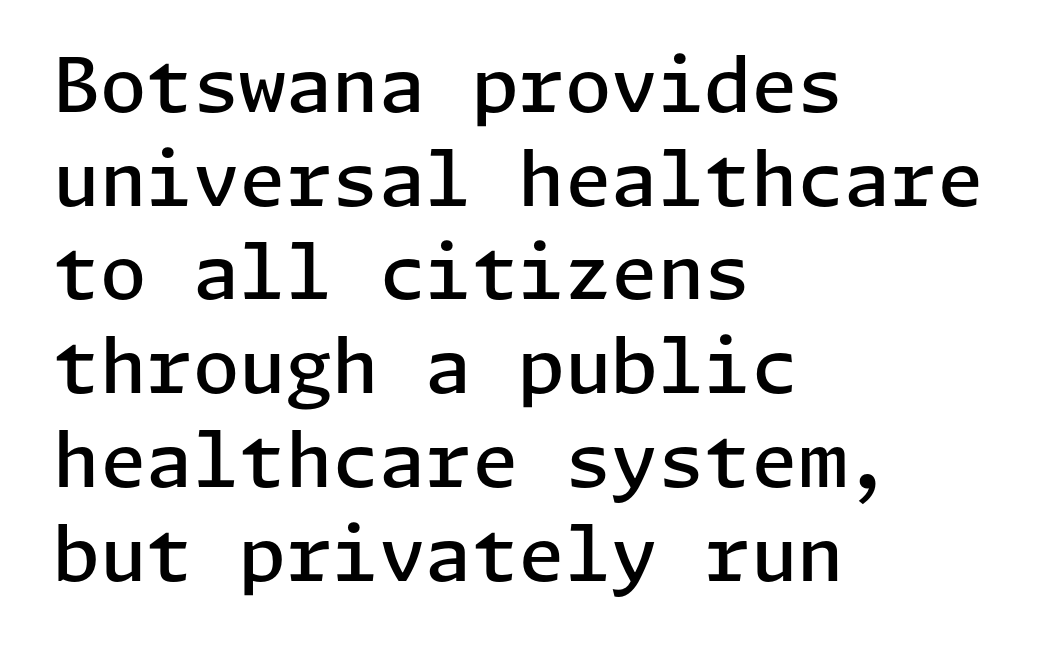
The image shows 75 px semibold sans-serif type, upright; set left-aligned, normal line spacing (1.25x), normal letter spacing, not underlined; low stroke contrast and a medium x-height.
